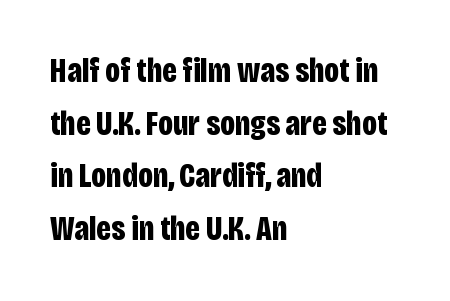
Q: Is the text bold? A: Yes.
Q: Is the text italic (slanted)? A: No, it is upright.
Q: Is the typeface a serif or a sans-serif typeface? A: Sans-serif.
Q: Is the text underlined? A: No.
Q: How is the paragraph aligned? A: Left-aligned.
Q: Is the spacing between letters normal or unusually wide? A: Normal.
Q: Is the spacing between lines tight, normal or loose? A: Normal.
Q: Width (condensed, normal, or wide)? A: Condensed.
Q: Stroke contrast? A: Low.
Q: x-height? A: Large.
Q: Monospaced? A: No.
